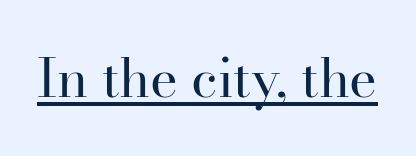
The weight would be labelled regular, book, light, or lighter still. Small tapered or slab feet sit at the stroke ends, so this counts as serif. The letters advance in unequal steps, a hallmark of proportional type. Students, observe the line beneath the letters — that is underlining.
